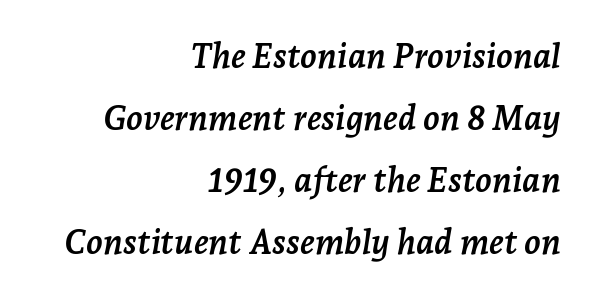
{"serif": "yes", "italic": "yes", "lean": "right", "slant_degrees": 7, "bold": "yes", "weight": "semibold", "width": "normal", "stroke_contrast": "low", "x_height": "medium", "monospaced": "no", "underline": "no", "align": "right", "line_spacing_ratio": 1.82, "letter_spacing": "normal", "letter_spacing_em": 0.0, "glyph_px": 34}
